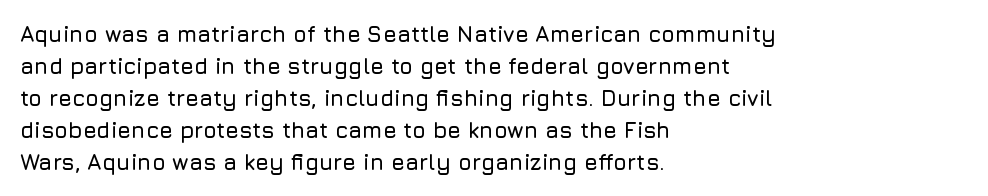
Q: Is the text italic (slanted)? A: No, it is upright.
Q: Is the text underlined? A: No.
Q: How is the paragraph aligned? A: Left-aligned.
Q: Is the spacing between letters normal or unusually wide? A: Normal.
Q: Is the spacing between lines tight, normal or loose? A: Normal.
